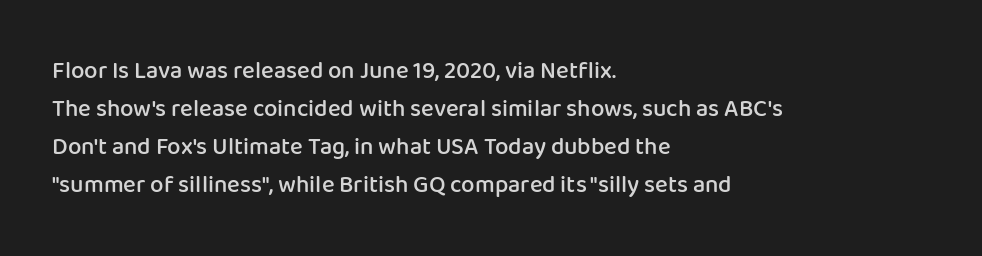
Q: Is the text bold? A: Semi-bold.
Q: Is the text italic (slanted)? A: No, it is upright.
Q: Is the text underlined? A: No.
Q: How is the paragraph aligned? A: Left-aligned.
Q: Is the spacing between letters normal or unusually wide? A: Normal.
Q: Is the spacing between lines tight, normal or loose? A: Normal.
